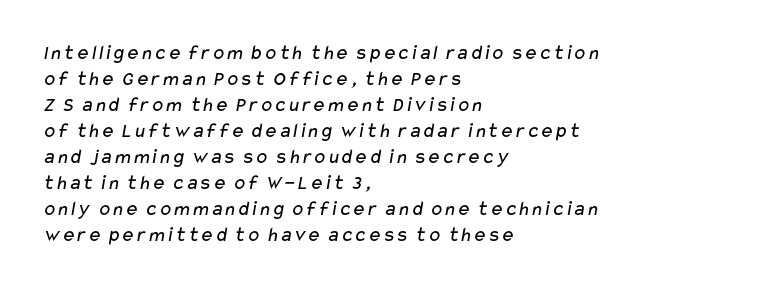
One-word summary of the alignment: left. Spacing between characters is what you'd get straight out of the box. A bare baseline throughout the passage. The weight would be labelled regular, book, light, or lighter still.
